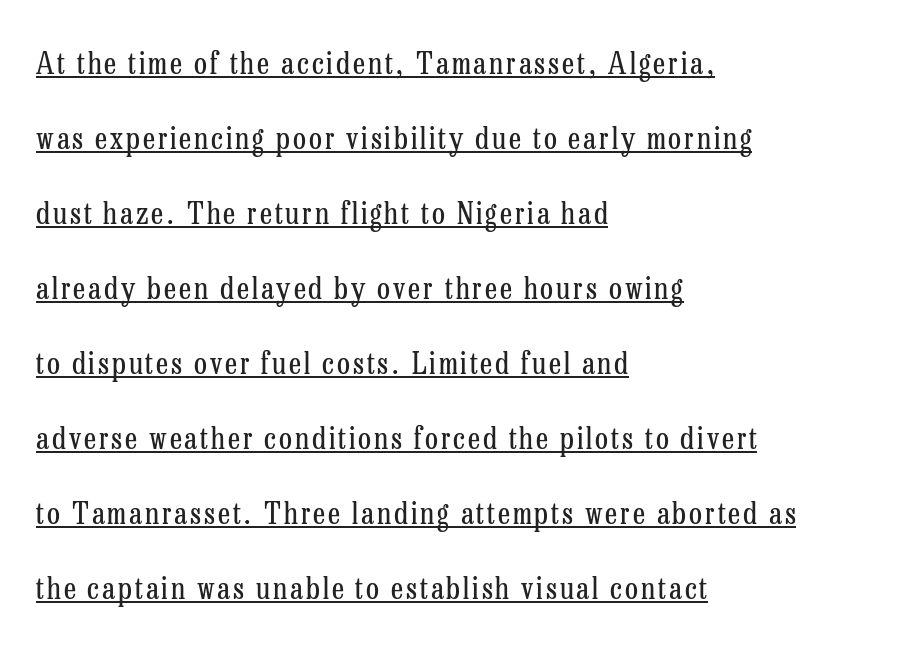
Quick note: not italic, upright. This is underlined copy, the kind a proofreader might mark for attention. The lines in this sample share a left origin and differ only in where they stop. The strokes are not fattened; the text isn't bold.
